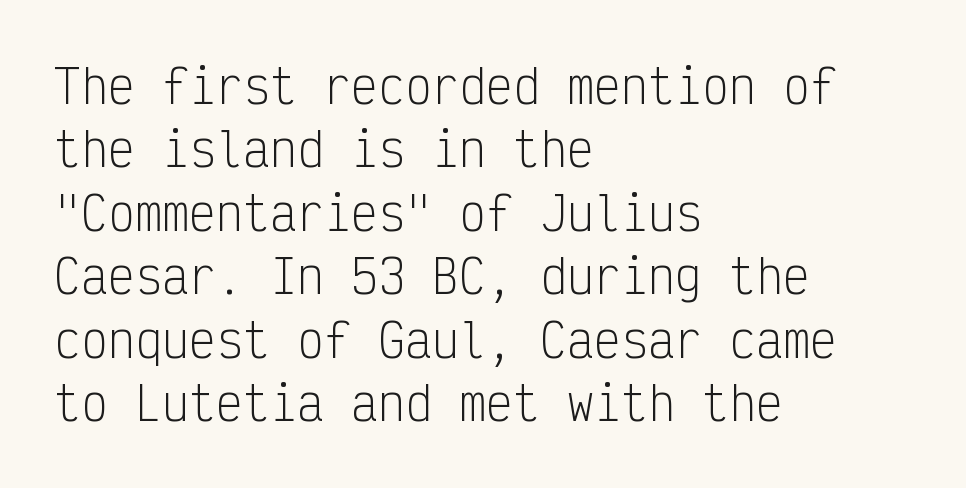
The image shows 45 px light, condensed sans-serif type, upright, monospaced; set left-aligned, normal line spacing (1.41x), normal letter spacing, not underlined; low stroke contrast and a medium x-height.
